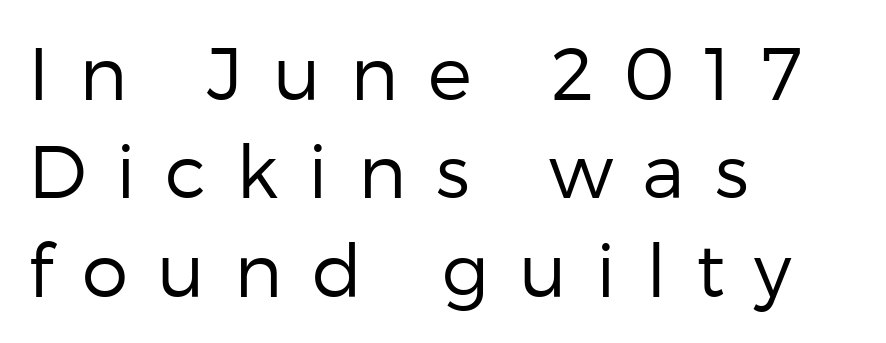
The image shows 74 px regular-weight sans-serif type, upright; set left-aligned, normal line spacing (1.33x), unusually wide letter spacing (+0.4 em), not underlined; low stroke contrast and a medium x-height.
